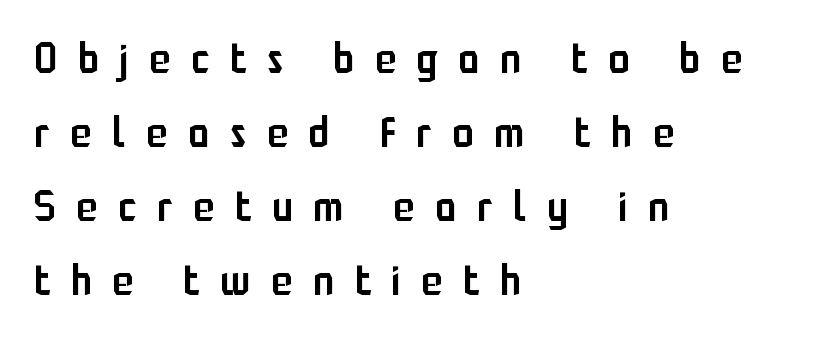
Q: Is the text bold? A: Semi-bold.
Q: Is the text italic (slanted)? A: No, it is upright.
Q: Is the typeface a serif or a sans-serif typeface? A: Sans-serif.
Q: Is the text underlined? A: No.
Q: How is the paragraph aligned? A: Left-aligned.
Q: Is the spacing between letters normal or unusually wide? A: Unusually wide.
Q: Width (condensed, normal, or wide)? A: Condensed.
Q: Stroke contrast? A: Low.
Q: x-height? A: Medium.
Q: Monospaced? A: No.
